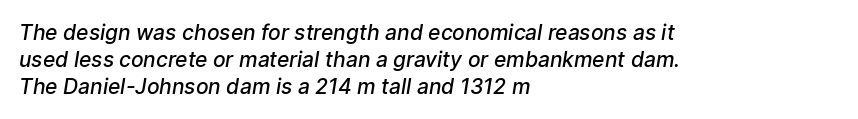
{"bold": "semi", "underline": "no", "align": "left", "line_spacing": "normal", "line_spacing_ratio": 1.28, "letter_spacing": "normal", "letter_spacing_em": 0.0, "glyph_px": 21}
